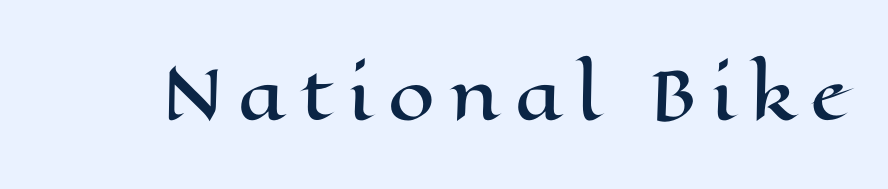
The image shows 67 px wide type, upright; set unusually wide letter spacing (+0.22 em), not underlined; high stroke contrast and a medium x-height.
